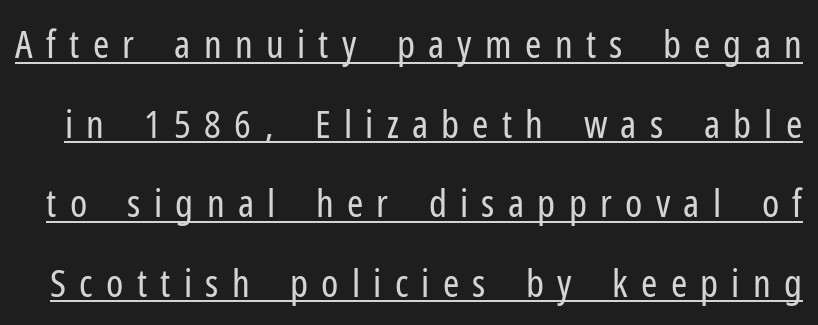
This rendering employs a face without finishing strokes, i.e., a sans-serif. Compared with a typical body face, this is equally light or lighter still. Do the letters lean? They stand straight. You could not count columns in this text — the font is proportionally spaced. A typographer would call this underscored text. Look at the tracking — it's clearly loosened, letters drifting apart.
